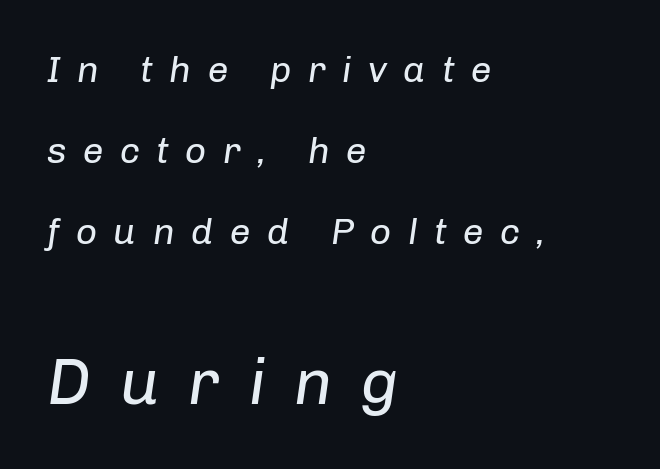
The image shows 65 px regular-weight type, italic (leaning right); set left-aligned, loose line spacing (2.19x), unusually wide letter spacing (+0.44 em), not underlined; the second (bottom) block is 1.76x larger; low stroke contrast and a medium x-height.
